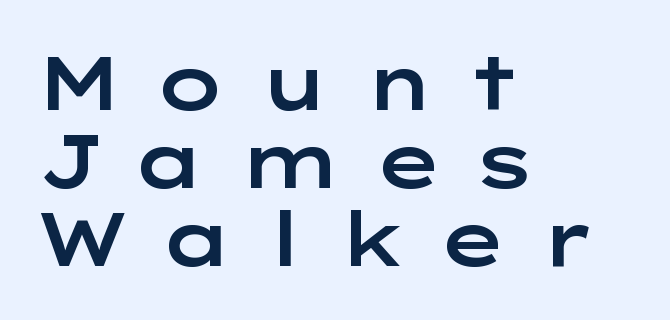
{"serif": "no", "italic": "no", "width": "wide", "stroke_contrast": "low", "x_height": "medium", "monospaced": "no", "underline": "no", "align": "left", "line_spacing": "tight", "line_spacing_ratio": 1.04, "letter_spacing": "wide", "letter_spacing_em": 0.39, "glyph_px": 75}
